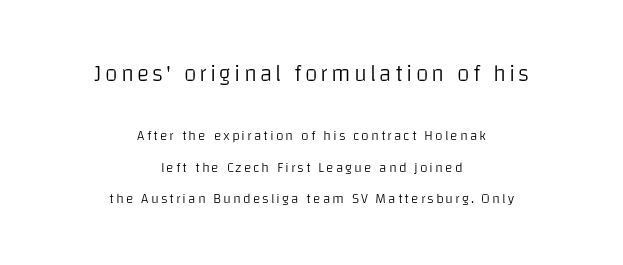
The gap between lines stays unmarked. The more generous point size was reserved for the upper chunk. Widely set lines give the paragraph a tall, airy silhouette. Weight: in the light-to-regular range. Vertical strokes here are truly vertical. This sample is center-justified, so both line endings float freely.
